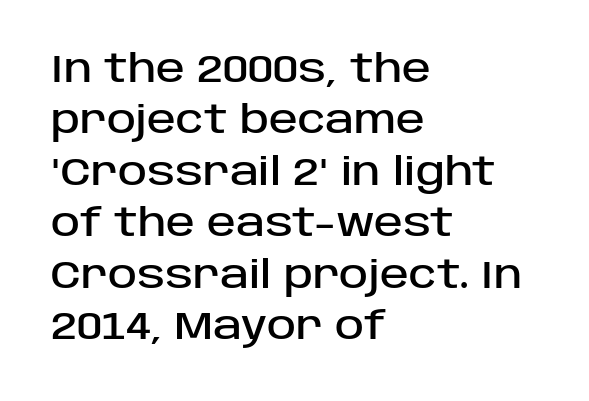
I'd call this a sans setting — the letters go barefoot. Every row of glyphs begins at an identical x-position on the left. Upright lettering throughout. The block of text has a typical density, with ordinary space between rows. You could not count columns in this text — the font is proportionally spaced.
